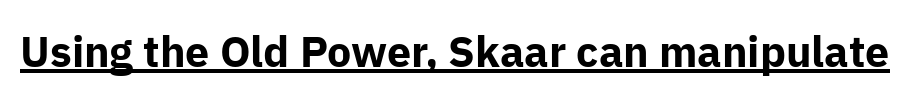
The image shows 43 px bold sans-serif type, upright; set normal letter spacing, underlined; low stroke contrast and a medium x-height.
